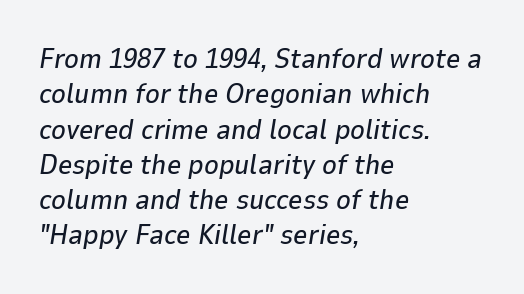
The image shows 28 px text type, italic (leaning right); set left-aligned, normal line spacing (1.26x), normal letter spacing, not underlined; low stroke contrast and a medium x-height.
